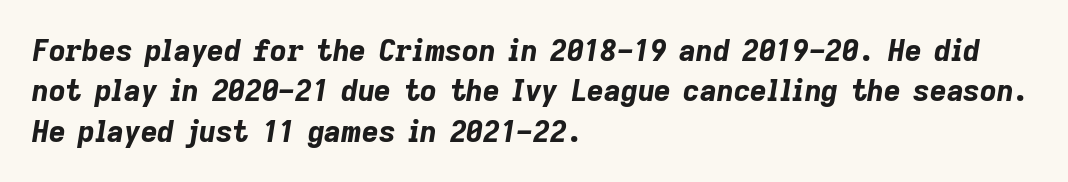
You could call the tracking neutral — neither tight nor loose. Style check: oblique. Pretty heavy lettering here — definitely bold. Each letter keeps its own natural width here, so spacing adapts to shape. All the whitespace from short lines collects on the right. The baseline area is clear.
